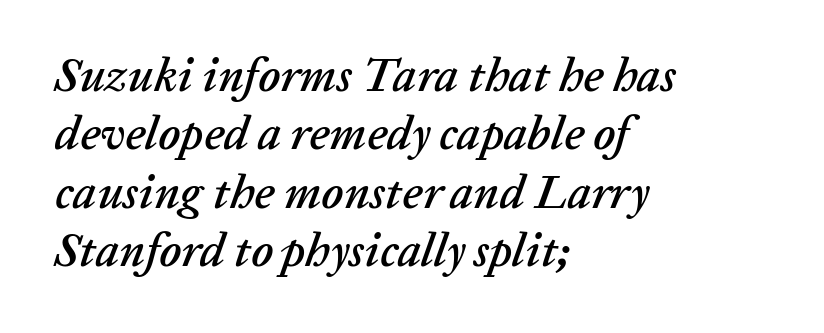
Q: Is the text italic (slanted)? A: Yes, it leans right by about 20 degrees.
Q: Is the text underlined? A: No.
Q: How is the paragraph aligned? A: Left-aligned.
Q: Is the spacing between letters normal or unusually wide? A: Normal.
Q: Width (condensed, normal, or wide)? A: Normal.
Q: Stroke contrast? A: Low.
Q: x-height? A: Medium.
Q: Monospaced? A: No.
